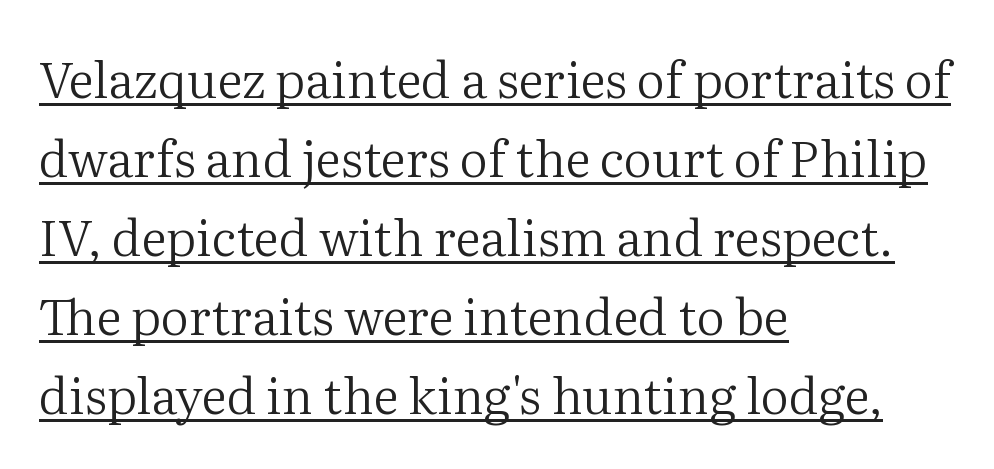
Letterform terminals end in serifs throughout the passage. The passage shown is not bold in any degree. Somebody hit Ctrl+U on this one — the words are underlined. The line texture is even and compact thanks to regular tracking.
